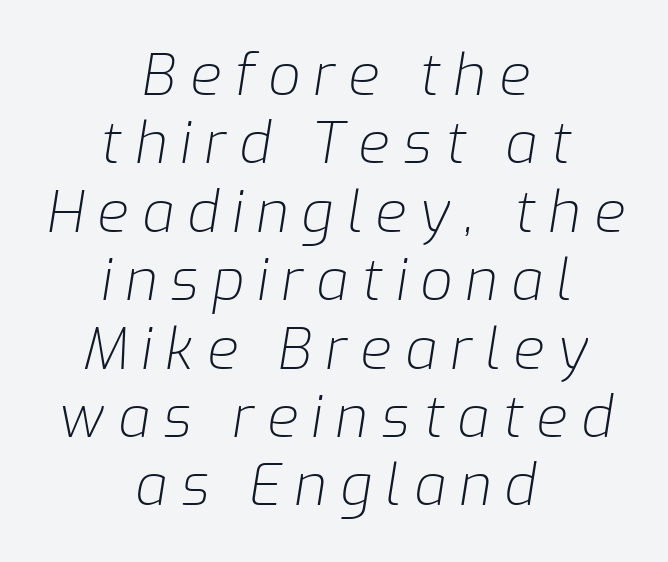
{"italic": "yes", "lean": "right", "slant_degrees": 9, "bold": "no", "weight": "light", "width": "normal", "stroke_contrast": "low", "x_height": "medium", "monospaced": "no", "underline": "no", "align": "center", "line_spacing_ratio": 1.2, "letter_spacing": "wide", "letter_spacing_em": 0.23, "glyph_px": 57}
